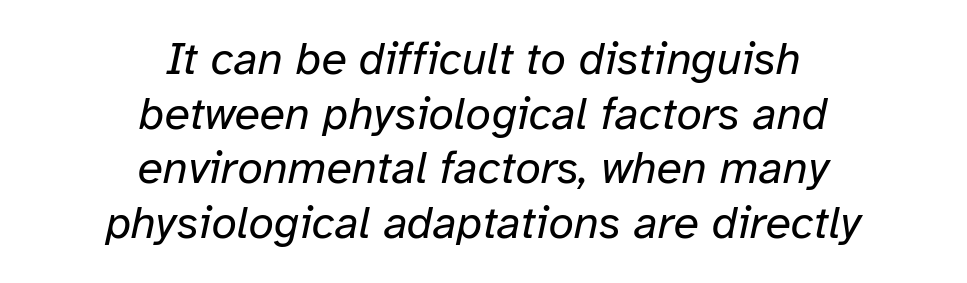
Is this a fixed-width face? No — the glyphs have proportional, varying widths. The glyphs are unaccompanied by any horizontal stroke below them. Visually the block forms a symmetrical silhouette, jagged on both flanks. The rendering keeps characters at their native spacing.
